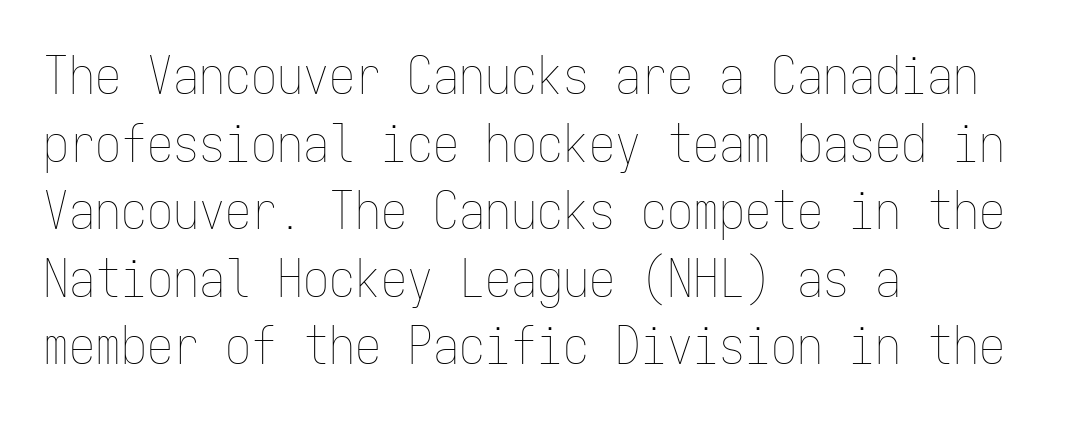
Beneath every word, the page is bare. Characters remain perfectly vertical along every line. You could count columns in this text — the font is strictly monospaced. Does extra space separate the letters? No, they use regular spacing. How would I describe the line gaps? Plain and ordinary. Casual observation: everything's shoved over to the left.
